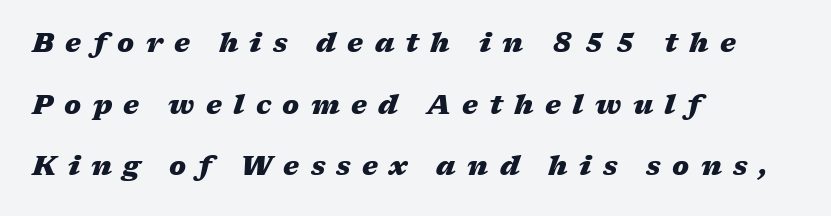
{"italic": "yes", "lean": "right", "slant_degrees": 17, "bold": "yes", "underline": "no", "align": "left", "line_spacing": "loose", "line_spacing_ratio": 2.28, "letter_spacing": "wide", "letter_spacing_em": 0.42, "glyph_px": 27}
